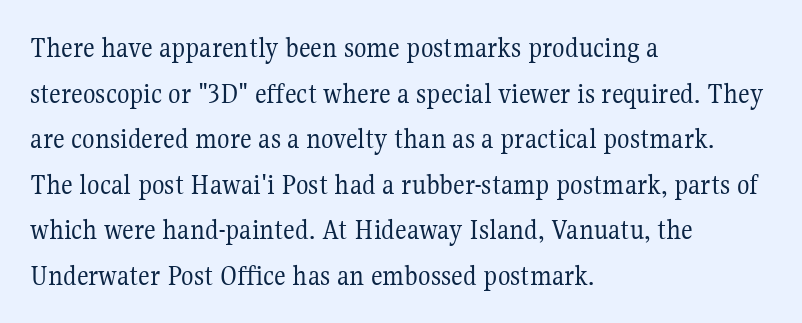
The image shows 29 px regular-weight serif type, upright; set left-aligned, normal line spacing (1.57x), normal letter spacing, not underlined; medium stroke contrast and a medium x-height.
